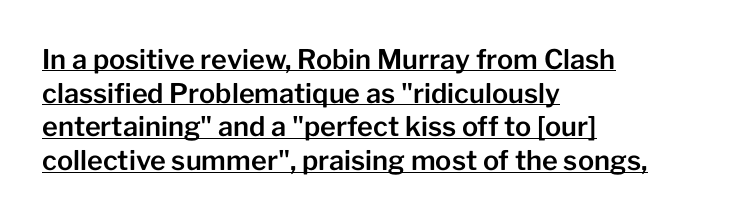
Q: Is the text italic (slanted)? A: No, it is upright.
Q: Is the text underlined? A: Yes.
Q: How is the paragraph aligned? A: Left-aligned.
Q: Is the spacing between letters normal or unusually wide? A: Normal.
Q: Is the spacing between lines tight, normal or loose? A: Normal.
